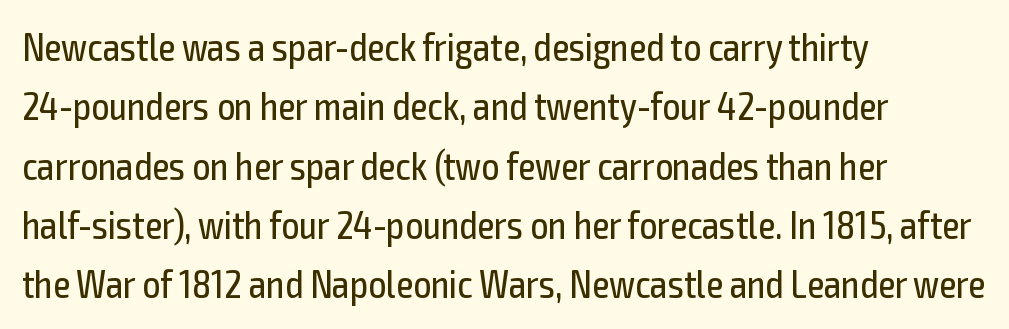
{"serif": "no", "italic": "no", "bold": "no", "weight": "regular", "width": "condensed", "x_height": "medium", "monospaced": "no", "underline": "no", "align": "left", "line_spacing": "normal", "line_spacing_ratio": 1.52, "letter_spacing": "normal", "letter_spacing_em": 0.0, "glyph_px": 39}
